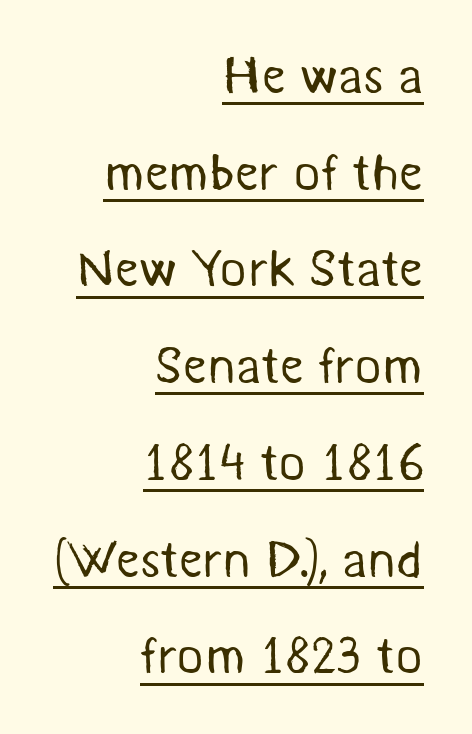
The image shows 52 px regular-weight sans-serif type; set right-aligned, line spacing 1.86x, normal letter spacing, underlined; medium stroke contrast and a medium x-height.
